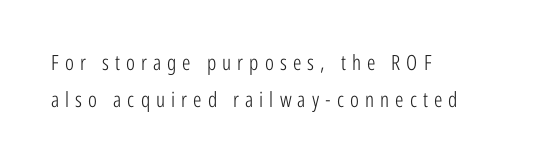
Do the letters lean? They stand straight. No heavy texture on the line: the type isn't bold. Here the glyphs are tracked loosely, breaking word shapes into spaced letters. Rule under the text: the space is simply empty. This sample is left-justified, so line endings fall wherever the words run out.
